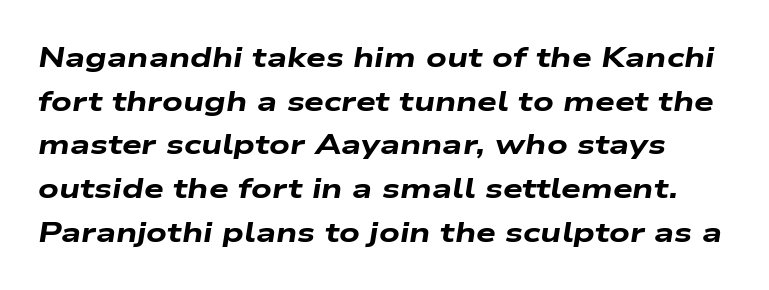
The image shows 28 px heavy, wide type, italic (leaning right); set normal line spacing (1.56x), normal letter spacing, not underlined; low stroke contrast and a medium x-height.
